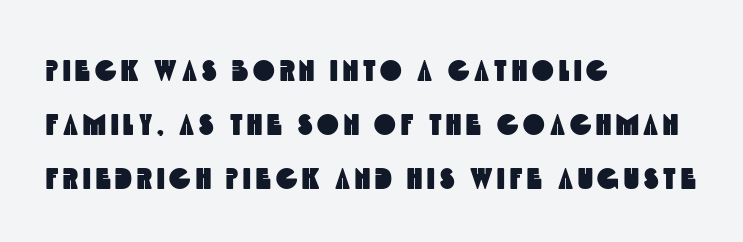
The image shows 29 px condensed sans-serif type; set left-aligned, line spacing 1.87x, not underlined; a large x-height.
